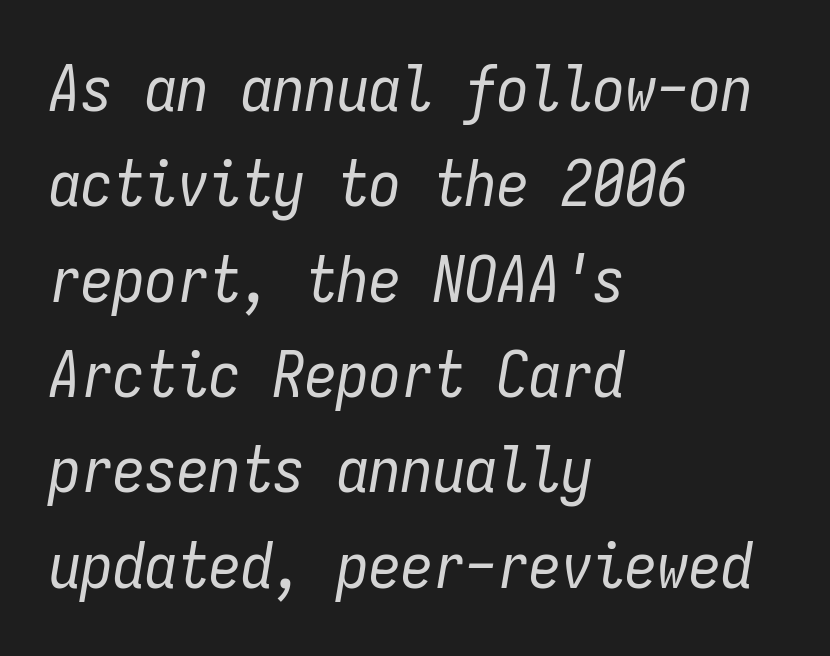
Compared with typical body copy, the letter spacing here is the same. Tall strokes in this sample are angled rather than plumb. Note the uniform advance width — an 'i' takes as much space as an 'm'. The vertical gap from one line to the next is medium. A clean baseline with only descenders dipping below it.
